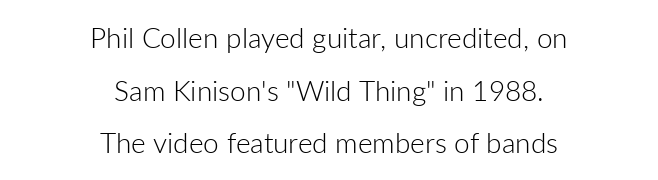
{"serif": "no", "italic": "no", "bold": "no", "weight": "light", "width": "normal", "stroke_contrast": "low", "x_height": "medium", "monospaced": "no", "underline": "no", "align": "center", "line_spacing_ratio": 1.88, "letter_spacing": "normal", "letter_spacing_em": 0.0, "glyph_px": 28}
